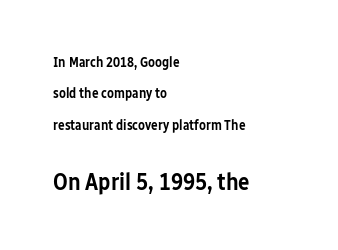
The image shows 24 px text type, upright; set left-aligned, loose line spacing (2.25x), normal letter spacing, not underlined; the second (bottom) block is 1.71x larger.
